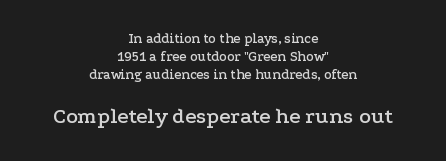
In this sample the second text group is rendered at the bigger scale. The foot of each line stays bare and open. Characters follow at the spacing the type designer built in. The text block is weighted toward neither margin, spreading evenly from the middle.
